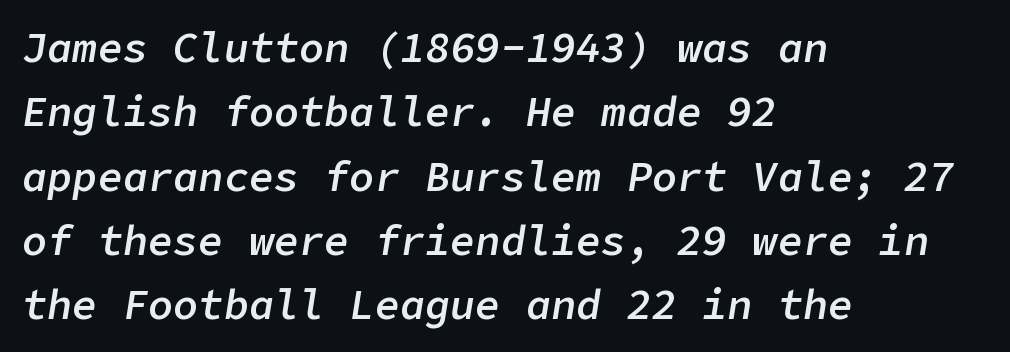
The image shows 42 px semibold type, italic (leaning right); set left-aligned, normal line spacing (1.53x), normal letter spacing, not underlined; low stroke contrast and a medium x-height.
